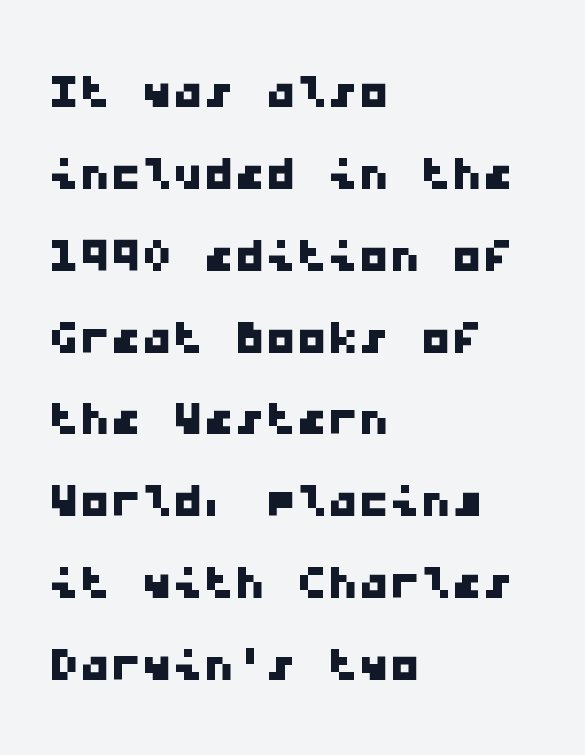
Think of a typewriter: that constant character pitch is what you see here. Typeset ragged right — the left edge is the straight one. Summary of vertical rhythm: regular, with standard interline spacing. Serif or sans? Sans — the stroke terminals are bare. Tracking here is standard; glyphs follow each other at the usual distance.
